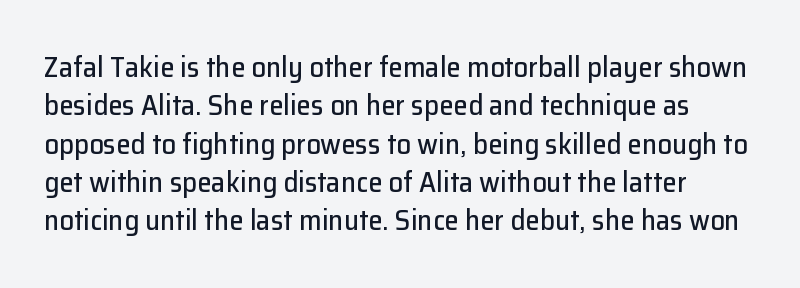
{"serif": "no", "italic": "no", "width": "normal", "stroke_contrast": "low", "x_height": "medium", "monospaced": "no", "underline": "no", "line_spacing": "normal", "line_spacing_ratio": 1.32, "letter_spacing": "normal", "letter_spacing_em": 0.0, "glyph_px": 29}
